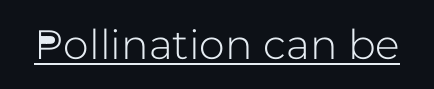
The image shows 41 px sans-serif type, upright; set normal letter spacing, underlined; low stroke contrast and a medium x-height.
